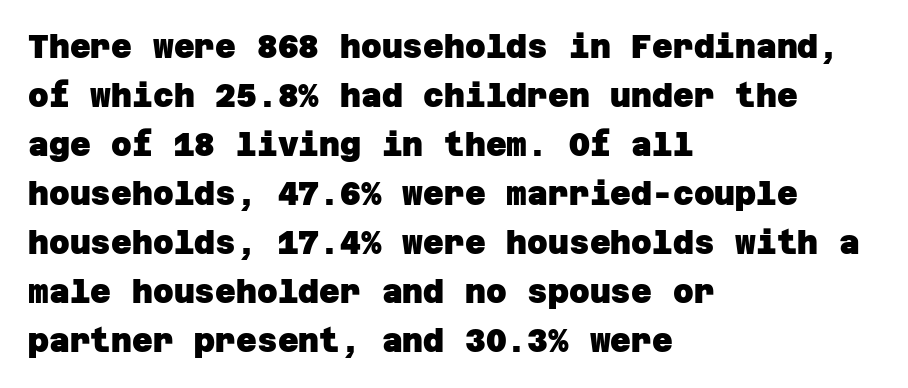
Caption: standard tracking, unaltered. The passage shown stacks its lines at a standard gap. The strokes are fattened all the way to bold. Each letter's strokes conclude bluntly, with no projecting serifs. Glance below the letters and you will spot only blank space. One-word summary of the alignment: left.
